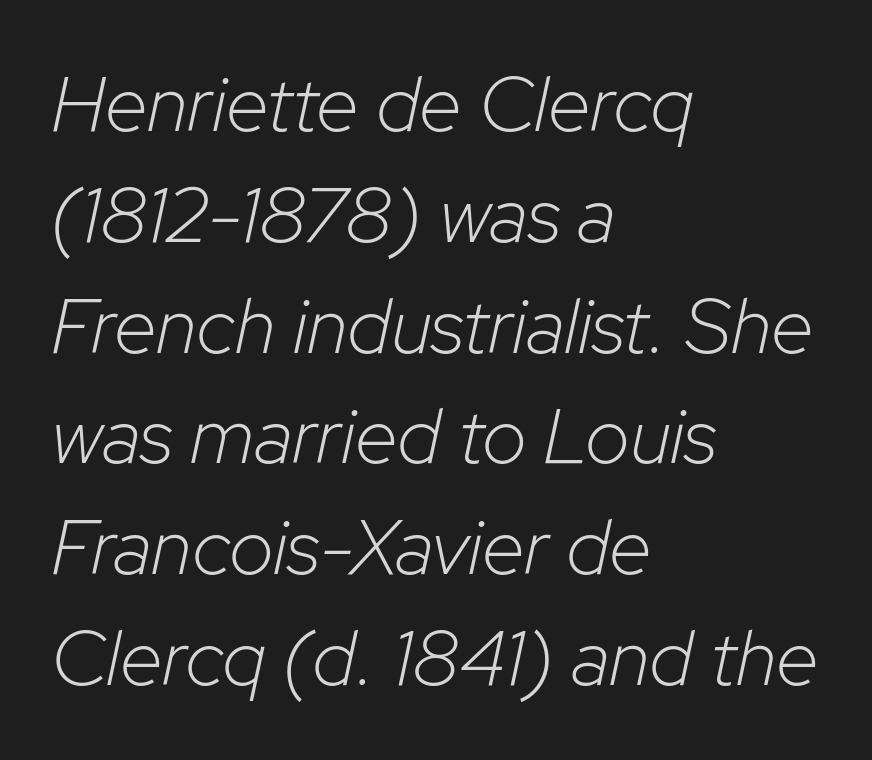
{"italic": "yes", "lean": "right", "slant_degrees": 12, "bold": "no", "weight": "light", "width": "normal", "stroke_contrast": "low", "x_height": "medium", "monospaced": "no", "underline": "no", "align": "left", "line_spacing": "normal", "line_spacing_ratio": 1.42, "letter_spacing": "normal", "letter_spacing_em": 0.0, "glyph_px": 78}
